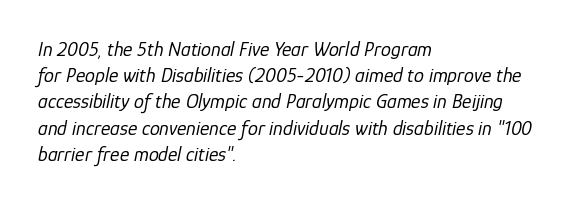
The face used here is rendered with its standard letterfit. Is the type heavy? It reads as light-to-regular instead. Clear beneath every line of the passage. The compositor pushed each line to the left boundary. Each new line begins a customary step beneath the previous one. There's an unmistakable incline to the writing here.
